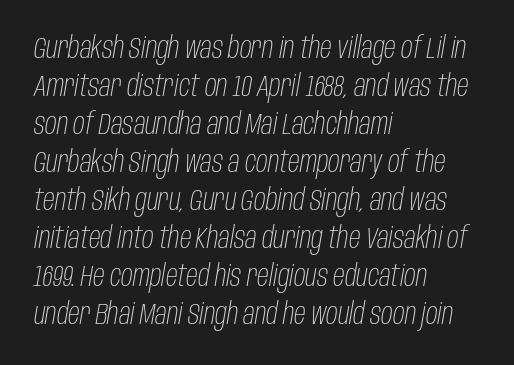
The image shows 29 px light, condensed type, italic (leaning right); set left-aligned, normal line spacing (1.31x), normal letter spacing, not underlined; low stroke contrast and a large x-height.
